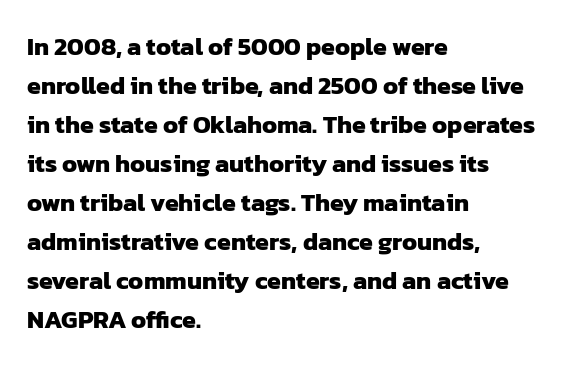
The image shows 25 px bold type; set left-aligned, normal line spacing (1.56x), normal letter spacing, not underlined.
